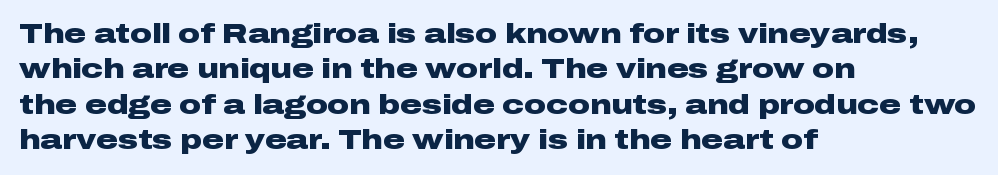
The image shows 27 px bold type, upright; set left-aligned, normal line spacing (1.31x), normal letter spacing, not underlined.
